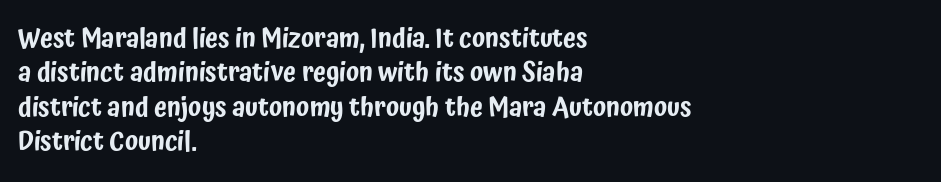
Q: Is the text italic (slanted)? A: No, it is upright.
Q: Is the text underlined? A: No.
Q: How is the paragraph aligned? A: Left-aligned.
Q: Is the spacing between letters normal or unusually wide? A: Normal.
Q: Is the spacing between lines tight, normal or loose? A: Normal.
